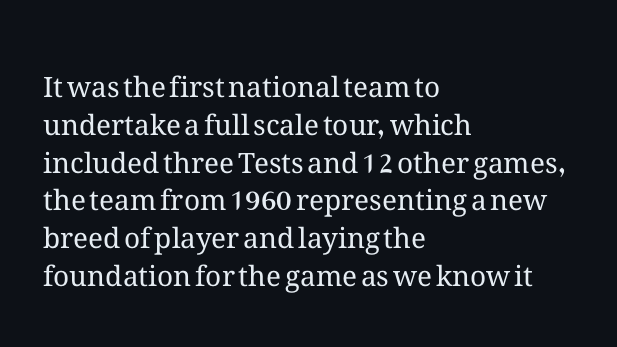
{"italic": "no", "bold": "no", "weight": "regular", "width": "normal", "stroke_contrast": "medium", "x_height": "medium", "monospaced": "no", "underline": "no", "align": "left", "line_spacing": "normal", "line_spacing_ratio": 1.35, "letter_spacing": "normal", "letter_spacing_em": 0.0, "glyph_px": 28}
